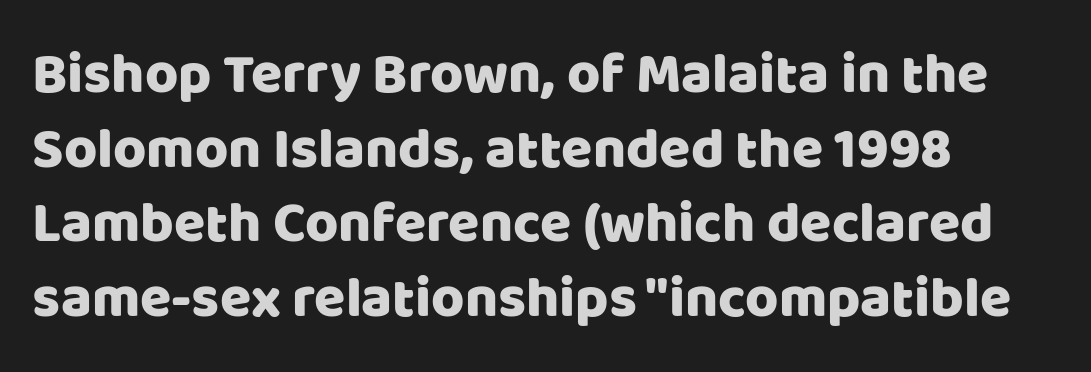
{"serif": "no", "italic": "no", "width": "normal", "stroke_contrast": "low", "x_height": "large", "monospaced": "no", "underline": "no", "align": "left", "line_spacing": "normal", "line_spacing_ratio": 1.31, "letter_spacing": "normal", "letter_spacing_em": 0.0, "glyph_px": 57}
